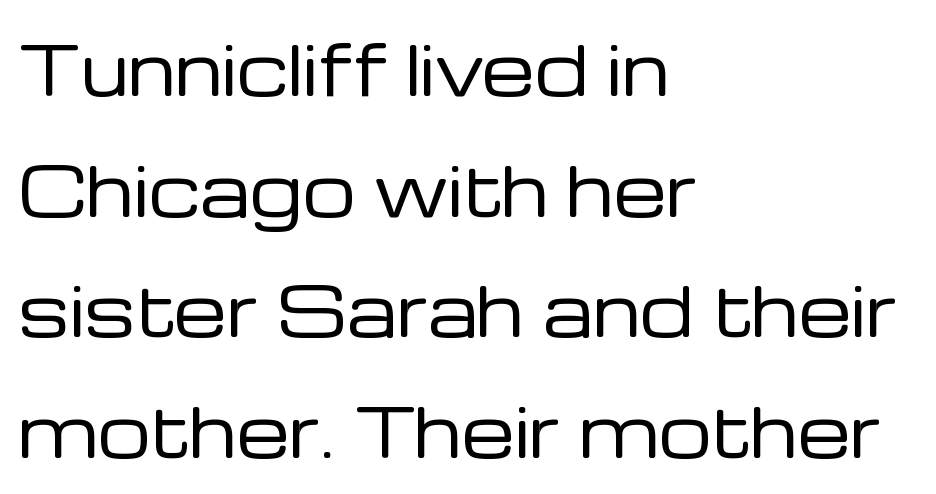
Q: Is the text bold? A: No.
Q: Is the text italic (slanted)? A: No, it is upright.
Q: Is the typeface a serif or a sans-serif typeface? A: Sans-serif.
Q: Is the text underlined? A: No.
Q: How is the paragraph aligned? A: Left-aligned.
Q: Is the spacing between letters normal or unusually wide? A: Normal.
Q: Width (condensed, normal, or wide)? A: Normal.
Q: Stroke contrast? A: Low.
Q: x-height? A: Medium.
Q: Monospaced? A: No.
